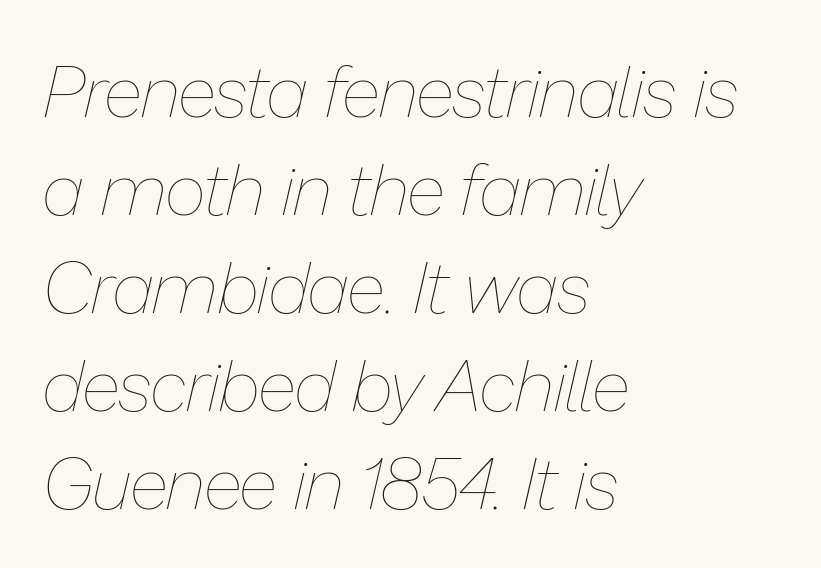
The lines in this sample share a left origin and differ only in where they stop. Weight: regular or lighter. A typesetter would call this zero additional tracking. The glyphs look as if they've been sheared to an angle.
